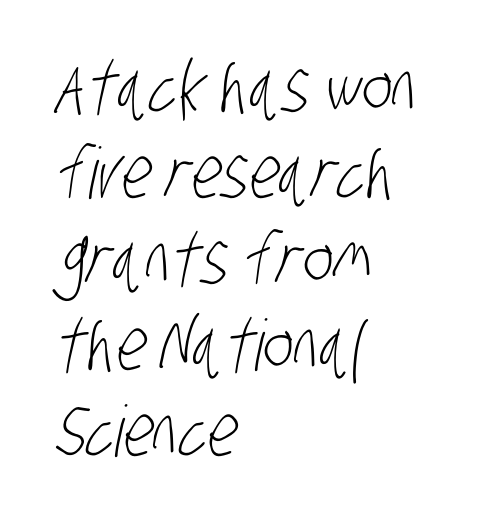
The paragraph has a hard left edge and a soft right edge. Plain, unruled lines of type. This sample uses plain, unmodified letter spacing. The letters carry no serifs — their stems end cleanly without finishing strokes.
